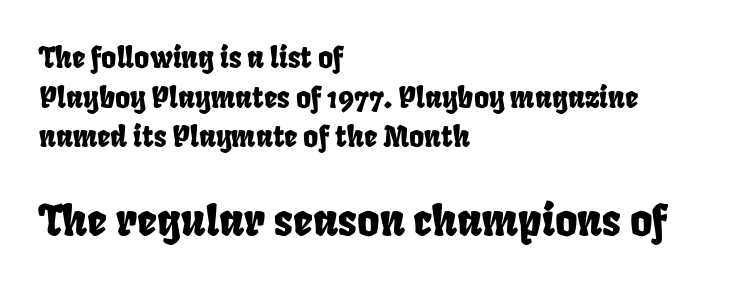
The image shows 43 px condensed sans-serif type; set left-aligned, normal line spacing (1.37x), normal letter spacing, not underlined; the second (bottom) block is 1.48x larger; low stroke contrast and a large x-height.
